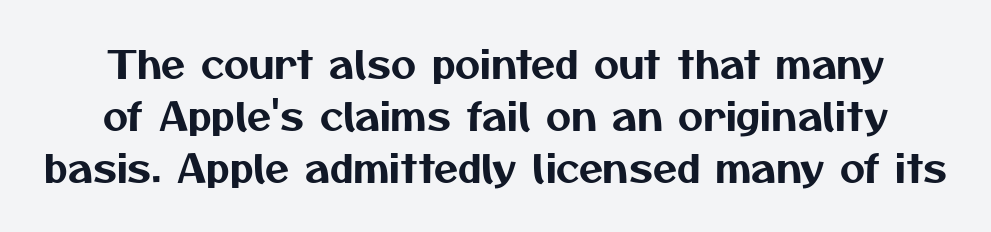
The image shows 39 px sans-serif type; set normal line spacing (1.33x), normal letter spacing, not underlined; medium stroke contrast and a medium x-height.
